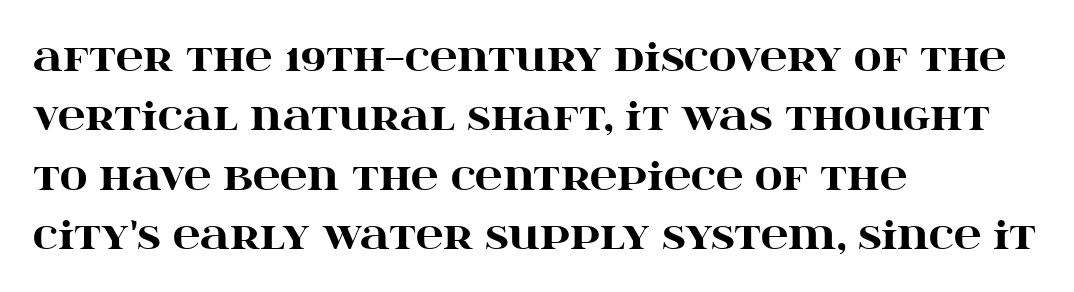
{"serif": "yes", "italic": "no", "bold": "yes", "weight": "heavy", "width": "wide", "stroke_contrast": "high", "x_height": "large", "monospaced": "no", "underline": "no", "align": "left", "line_spacing": "normal", "line_spacing_ratio": 1.56, "letter_spacing": "normal", "letter_spacing_em": 0.0, "glyph_px": 38}
